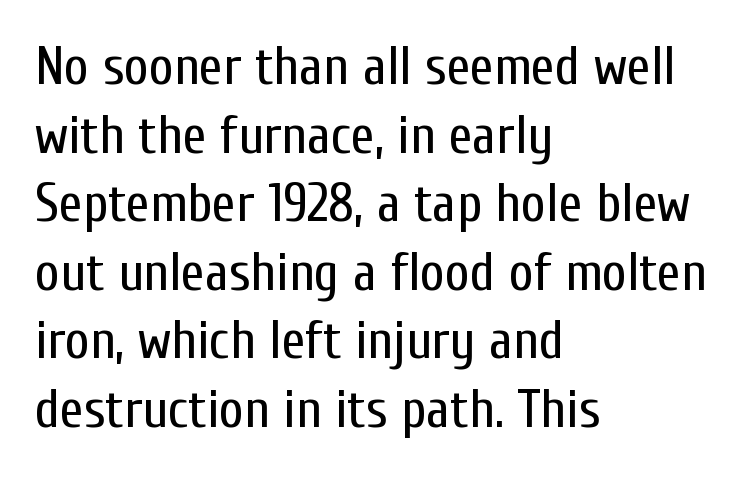
Reading down the block, your eye returns to a fixed left position each line. I'd call this a sans setting — the letters go barefoot. Italic? Not at all — the glyphs are vertical. You could call the tracking neutral — neither tight nor loose. The lines sit at an ordinary, default distance from one another. Think standard paragraph weight, or any step lighter than that.
